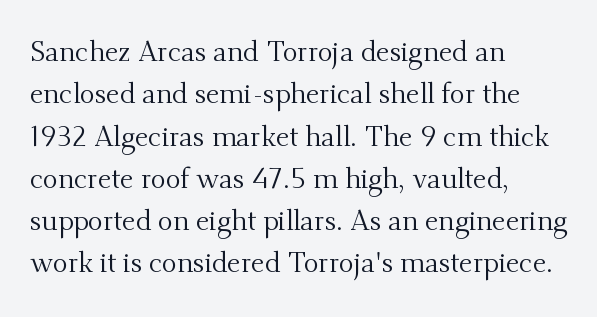
{"serif": "yes", "italic": "no", "bold": "no", "weight": "regular", "width": "normal", "stroke_contrast": "medium", "x_height": "small", "monospaced": "no", "underline": "no", "align": "left", "line_spacing": "normal", "line_spacing_ratio": 1.51, "letter_spacing": "normal", "letter_spacing_em": 0.0, "glyph_px": 28}
